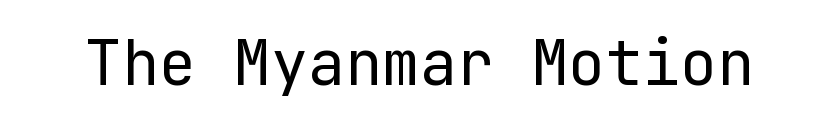
Q: Is the text bold? A: No.
Q: Is the text italic (slanted)? A: No, it is upright.
Q: Is the typeface a serif or a sans-serif typeface? A: Sans-serif.
Q: Is the text underlined? A: No.
Q: Is the spacing between letters normal or unusually wide? A: Normal.
Q: Width (condensed, normal, or wide)? A: Normal.
Q: Stroke contrast? A: Low.
Q: x-height? A: Medium.
